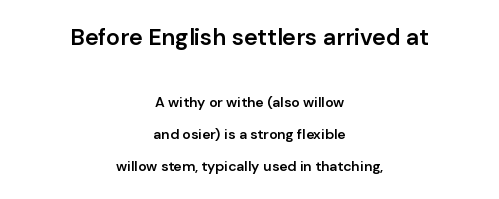
Tracking value appears to be zero — textbook default spacing. The letters stand upright; this is a roman face. Does the bottom block carry the larger type? No, the top block does. Check under the words: just untouched page.
